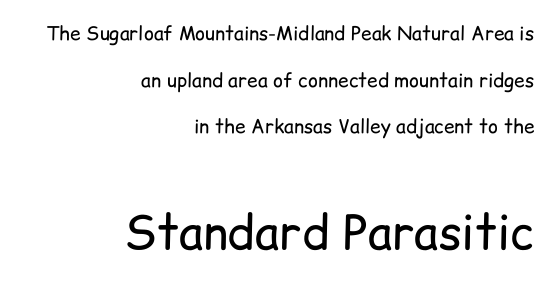
The image shows 47 px regular-weight sans-serif type, upright; set right-aligned, loose line spacing (2.46x), normal letter spacing, not underlined; the second (bottom) block is 2.47x larger; low stroke contrast and a medium x-height.
